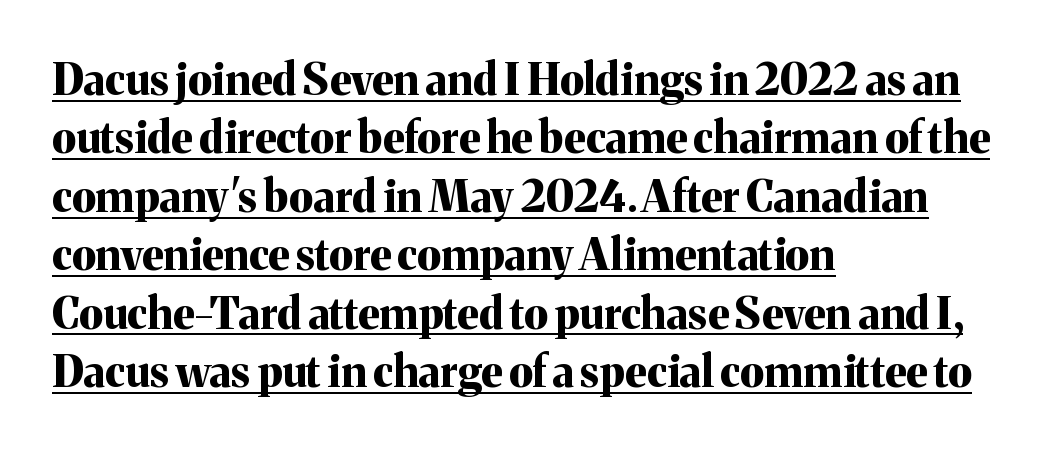
{"serif": "yes", "italic": "no", "bold": "yes", "weight": "bold", "width": "normal", "stroke_contrast": "medium", "x_height": "medium", "monospaced": "no", "underline": "yes", "align": "left", "line_spacing": "normal", "line_spacing_ratio": 1.36, "letter_spacing": "normal", "letter_spacing_em": 0.0, "glyph_px": 43}
